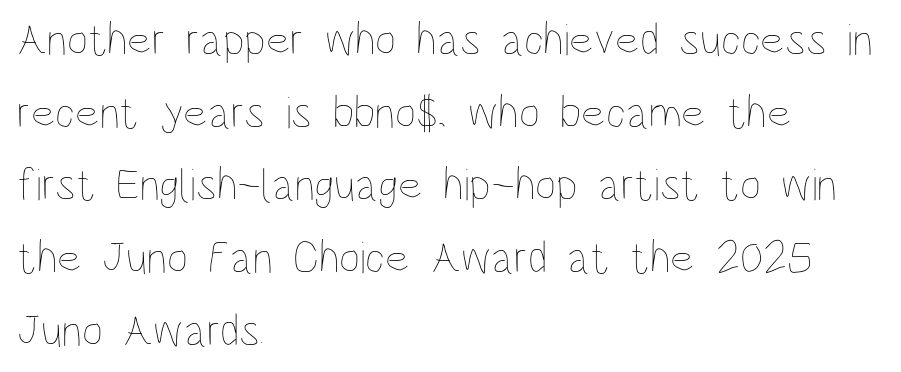
The image shows 46 px thin, condensed type, upright; set left-aligned, normal line spacing (1.58x), normal letter spacing, not underlined; low stroke contrast and a large x-height.
